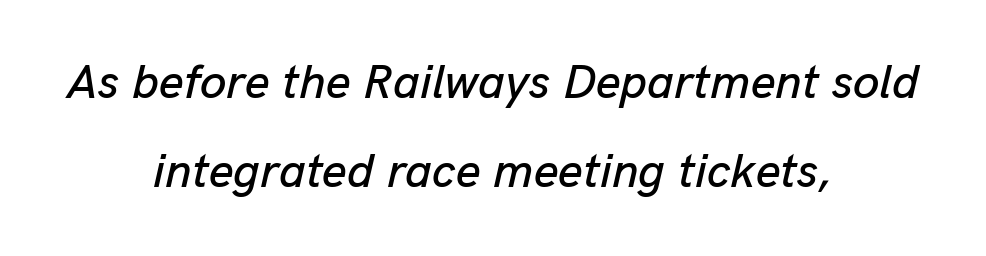
The image shows 48 px text type, italic (leaning right); set centered, line spacing 1.85x, normal letter spacing, not underlined; low stroke contrast and a medium x-height.
